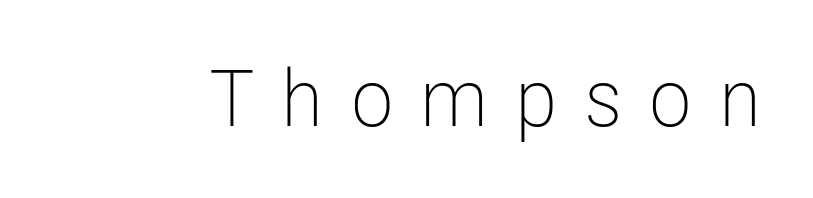
The rendering uses natural spacing where letterforms have individual widths. The rendering inserts visible extra space after every character. This is sans-serif lettering, the kind often seen on screens and signage. Quick note: underline off. Is the type heavy? It reads as light-to-regular instead.
